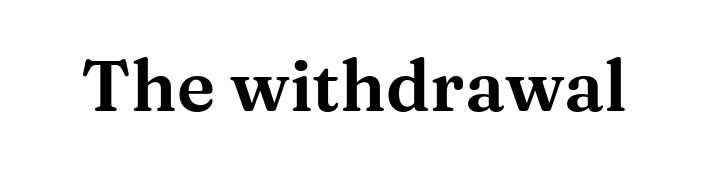
Are there feet on the stems? There are — it's a serif. Each letter keeps its own natural width here, so spacing adapts to shape. Letter spacing: default. Lines of text with bare space underneath. When letters stand straight like this, we call the style roman or upright.
